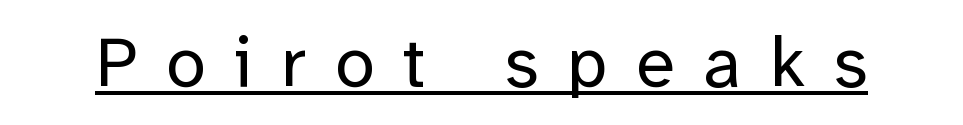
Q: Is the text bold? A: No.
Q: Is the text italic (slanted)? A: No, it is upright.
Q: Is the typeface a serif or a sans-serif typeface? A: Sans-serif.
Q: Is the text underlined? A: Yes.
Q: Is the spacing between letters normal or unusually wide? A: Unusually wide.
Q: Width (condensed, normal, or wide)? A: Normal.
Q: Stroke contrast? A: Low.
Q: x-height? A: Medium.
Q: Monospaced? A: No.
